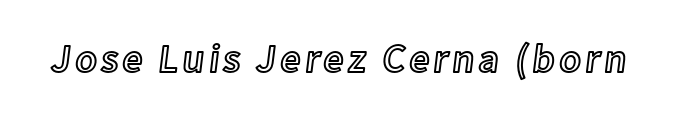
Is this a fixed-width face? No — the glyphs have proportional, varying widths. Clear beneath every line of the passage.
